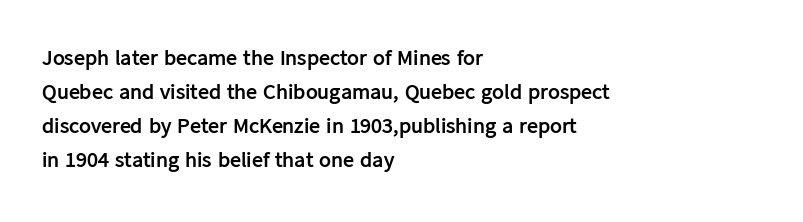
Q: Is the text bold? A: Yes.
Q: Is the text italic (slanted)? A: No, it is upright.
Q: Is the text underlined? A: No.
Q: How is the paragraph aligned? A: Left-aligned.
Q: Is the spacing between letters normal or unusually wide? A: Normal.
Q: Is the spacing between lines tight, normal or loose? A: Normal.
